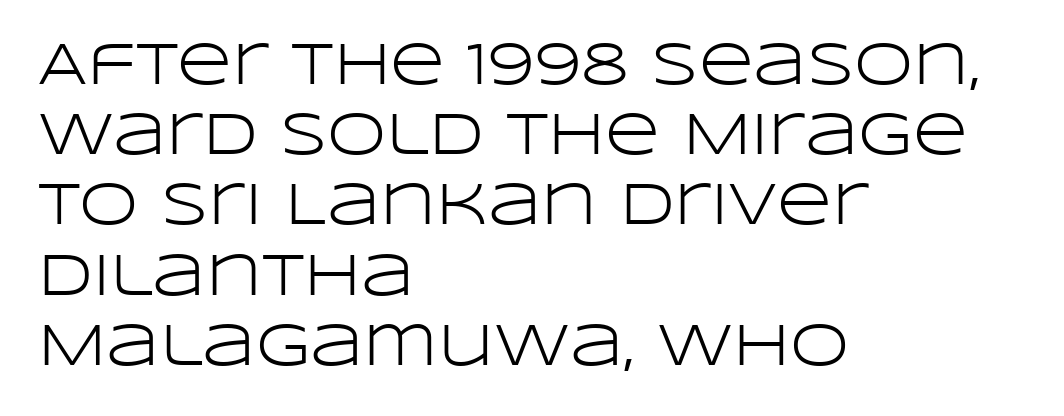
Q: Is the text bold? A: No.
Q: Is the text italic (slanted)? A: No, it is upright.
Q: Is the typeface a serif or a sans-serif typeface? A: Sans-serif.
Q: Is the text underlined? A: No.
Q: How is the paragraph aligned? A: Left-aligned.
Q: Is the spacing between letters normal or unusually wide? A: Normal.
Q: Width (condensed, normal, or wide)? A: Wide.
Q: Stroke contrast? A: Low.
Q: x-height? A: Large.
Q: Monospaced? A: No.
